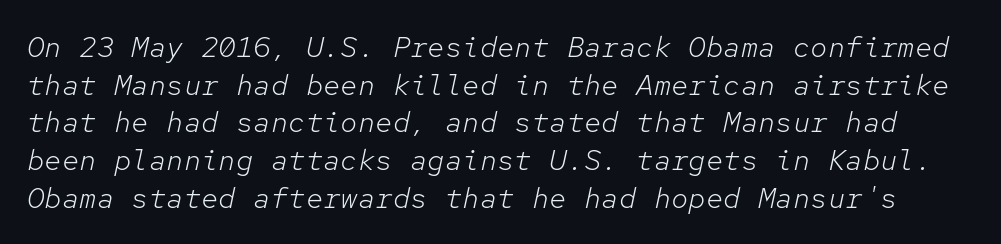
A typesetter would call this leading conventional body-copy spacing. Nothing unusual about the tracking: characters are spaced as the font intends. The rendering uses typewriter-style spacing with identical character cells. This is not heavy type; no bold has been used. An italicized treatment has been applied to the whole sample.
